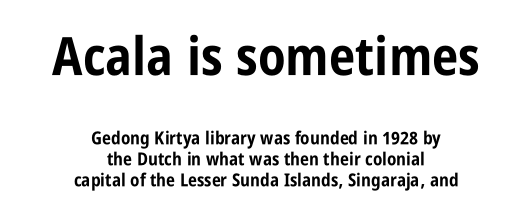
Varying glyph widths throughout — classic text-font behaviour. Does the copy run flush right? No — it is centered line by line. A typesetter would call this zero additional tracking. Italic? Not at all — the glyphs are vertical. A typesetter would label this face a sans. Top chunk: large. Bottom chunk: small.
